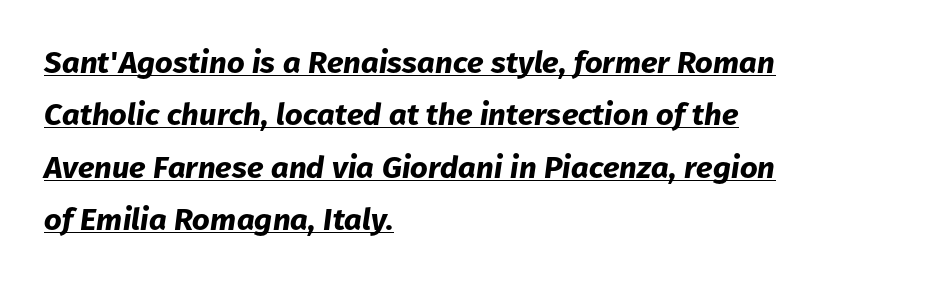
The image shows 31 px bold type, italic (leaning right); set left-aligned, normal line spacing (1.69x), normal letter spacing, underlined; low stroke contrast and a medium x-height.
